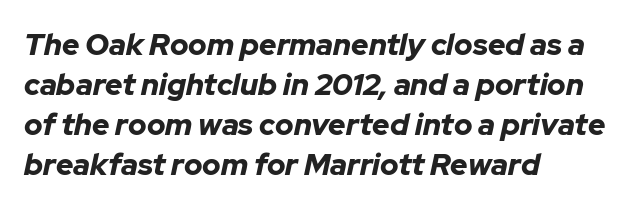
The image shows 30 px bold type, italic (leaning right); set left-aligned, normal line spacing (1.33x), normal letter spacing, not underlined; low stroke contrast and a medium x-height.
